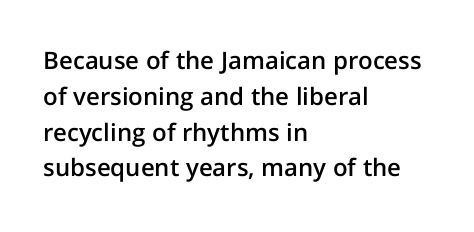
{"italic": "no", "bold": "semi", "underline": "no", "align": "left", "line_spacing": "normal", "line_spacing_ratio": 1.49, "letter_spacing": "normal", "letter_spacing_em": 0.0, "glyph_px": 24}
